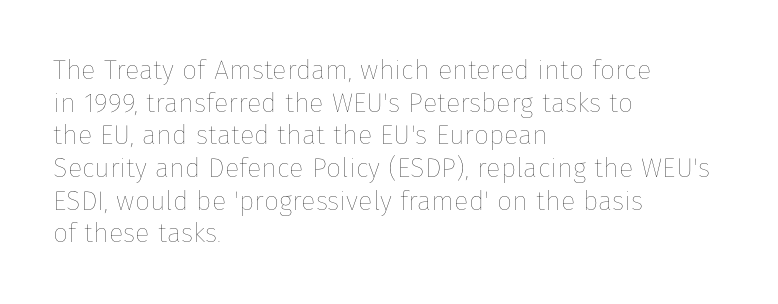
What stands out about the letter spacing? Nothing — it is the standard amount. This is not heavy type; no bold has been used. Just letters on the line, the space beneath them empty. Notice how the stems are strictly vertical — no italics here. This rendering uses left alignment, leaving the right contour irregular.
